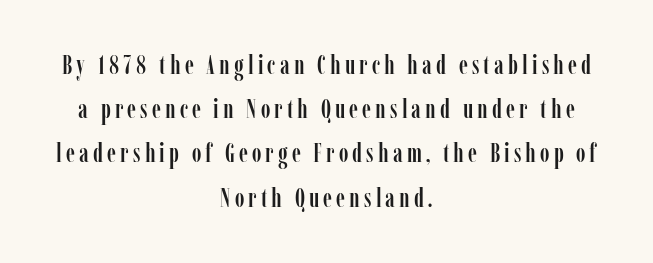
{"italic": "no", "underline": "no", "align": "center", "line_spacing": "normal", "line_spacing_ratio": 1.7, "glyph_px": 26}
